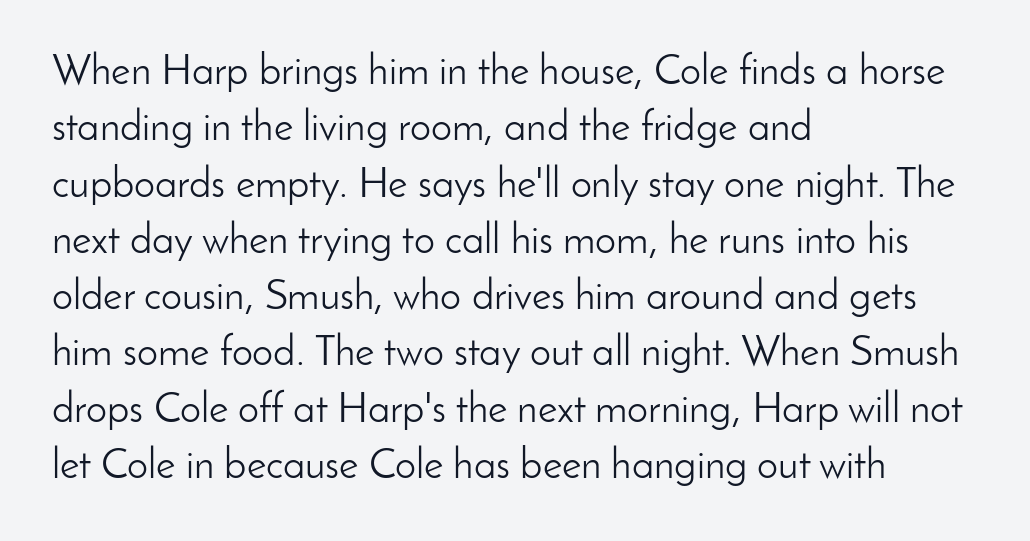
{"serif": "no", "italic": "no", "bold": "no", "weight": "light", "width": "normal", "stroke_contrast": "low", "x_height": "small", "monospaced": "no", "underline": "no", "align": "left", "line_spacing": "normal", "line_spacing_ratio": 1.34, "letter_spacing": "normal", "letter_spacing_em": 0.0, "glyph_px": 42}
